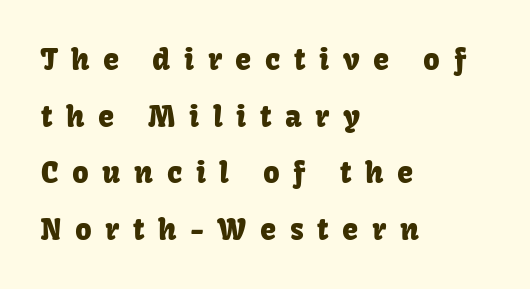
The string is rendered with underlining switched off. A typesetter would label this face a sans. Teacher's note: observe the even left margin — that is flush-left alignment. Widely set lines give the paragraph a tall, airy silhouette.
